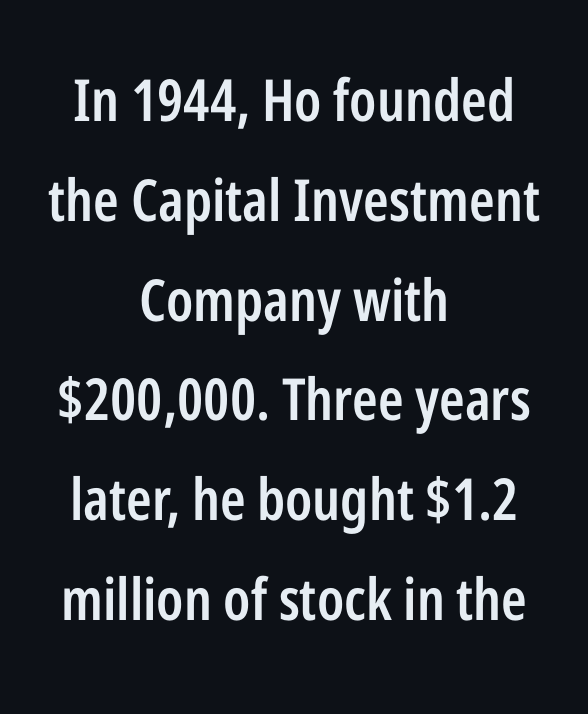
{"serif": "no", "italic": "no", "bold": "semi", "weight": "semibold", "width": "condensed", "stroke_contrast": "low", "x_height": "medium", "monospaced": "no", "underline": "no", "align": "center", "line_spacing_ratio": 1.72, "letter_spacing": "normal", "letter_spacing_em": 0.0, "glyph_px": 58}
